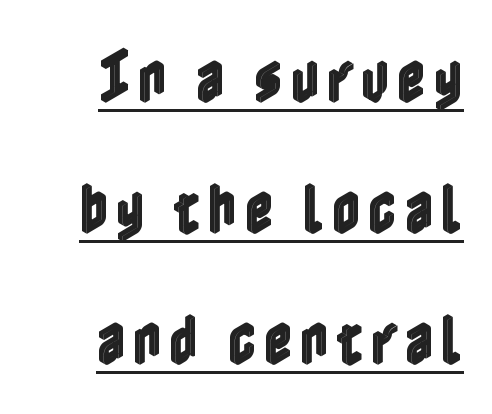
Widely set lines give the paragraph a tall, airy silhouette. All the whitespace from short lines collects on the left. Characters remain perfectly vertical along every line. Does a line run under the words? Yes, clearly.
